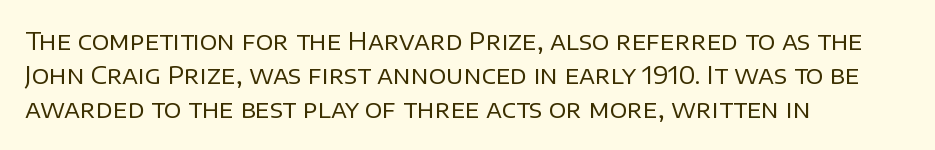
Q: Is the text bold? A: No.
Q: Is the text italic (slanted)? A: No, it is upright.
Q: Is the text underlined? A: No.
Q: How is the paragraph aligned? A: Left-aligned.
Q: Is the spacing between letters normal or unusually wide? A: Normal.
Q: Is the spacing between lines tight, normal or loose? A: Normal.
